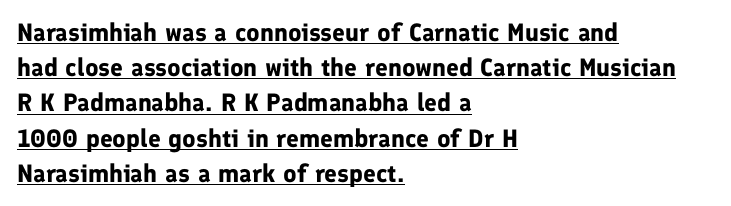
Q: Is the text bold? A: Yes.
Q: Is the text italic (slanted)? A: No, it is upright.
Q: Is the text underlined? A: Yes.
Q: How is the paragraph aligned? A: Left-aligned.
Q: Is the spacing between letters normal or unusually wide? A: Normal.
Q: Is the spacing between lines tight, normal or loose? A: Normal.
